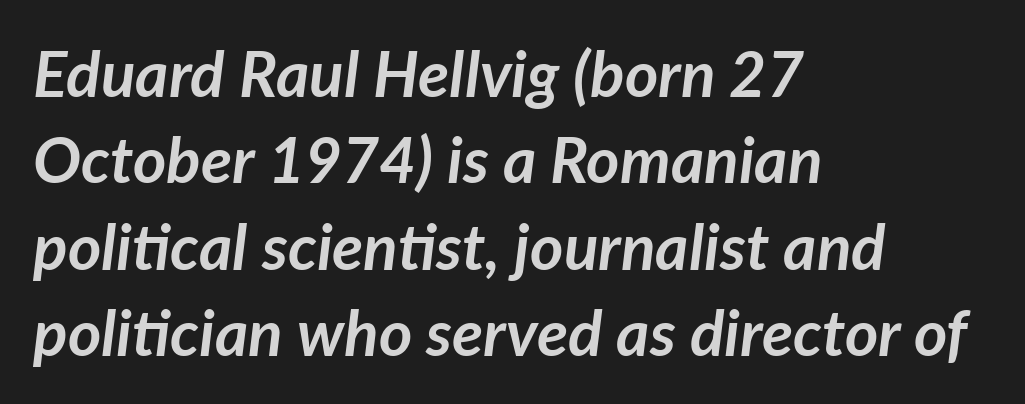
The image shows 64 px semibold type, italic (leaning right); set left-aligned, normal line spacing (1.35x), normal letter spacing, not underlined; low stroke contrast and a medium x-height.
